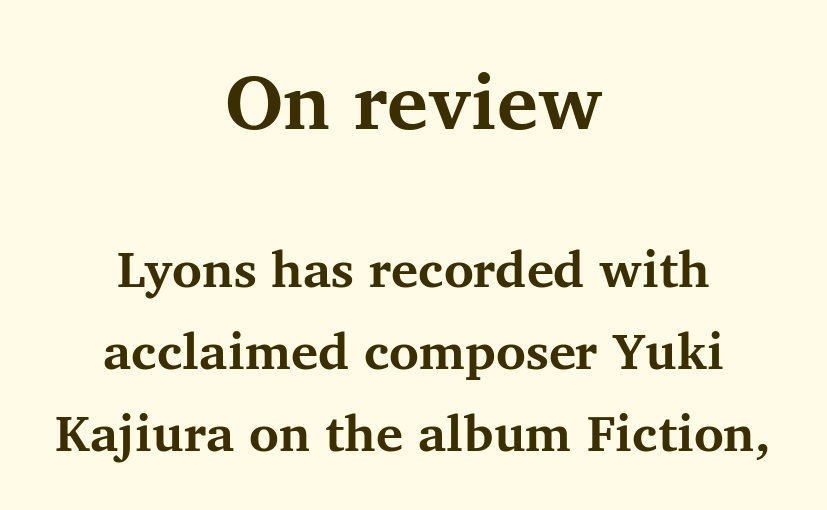
The image shows 77 px bold serif type, upright; set centered, normal line spacing (1.61x), normal letter spacing, not underlined; the first (top) block is 1.51x larger; medium stroke contrast and a medium x-height.
